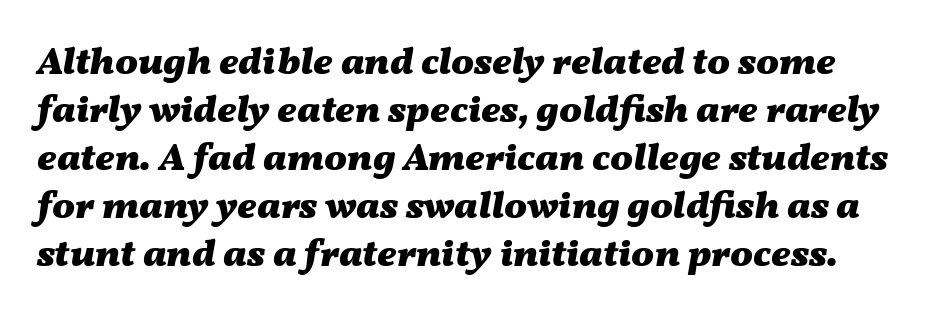
The image shows 38 px heavy, wide type, italic (leaning right); set normal line spacing (1.26x), normal letter spacing, not underlined; medium stroke contrast and a medium x-height.
